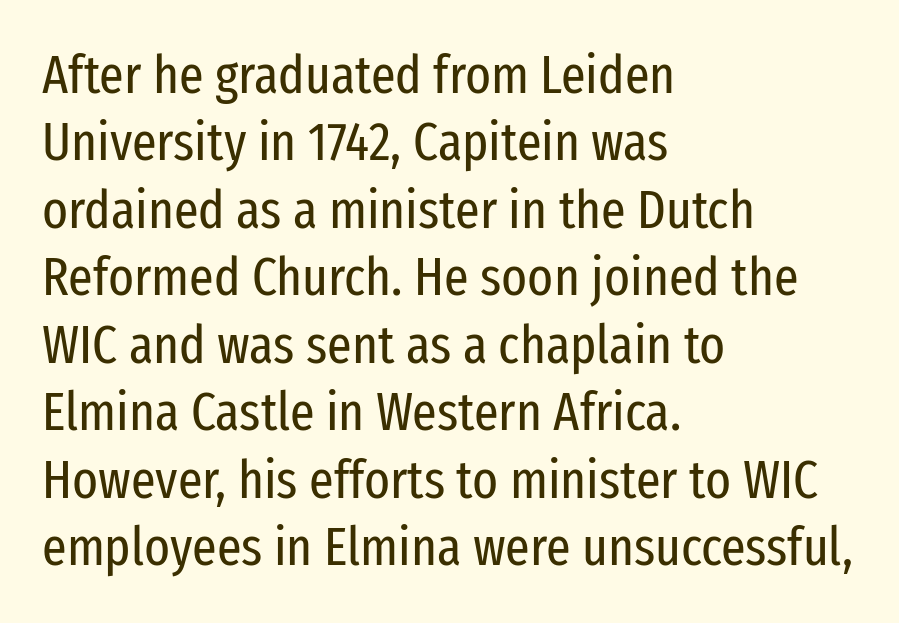
Q: Is the text bold? A: No.
Q: Is the text italic (slanted)? A: No, it is upright.
Q: Is the typeface a serif or a sans-serif typeface? A: Sans-serif.
Q: Is the text underlined? A: No.
Q: How is the paragraph aligned? A: Left-aligned.
Q: Is the spacing between letters normal or unusually wide? A: Normal.
Q: Is the spacing between lines tight, normal or loose? A: Normal.
Q: Width (condensed, normal, or wide)? A: Condensed.
Q: Stroke contrast? A: Low.
Q: x-height? A: Medium.
Q: Monospaced? A: No.
